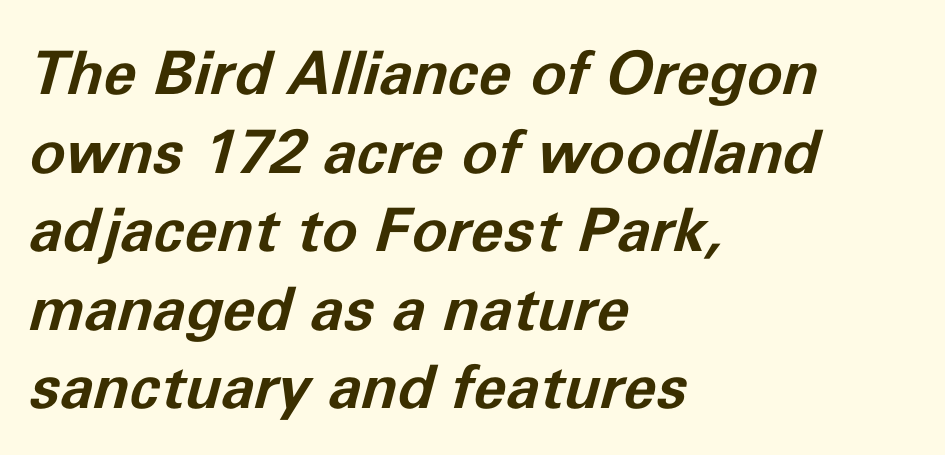
The image shows 60 px bold type, italic (leaning right); set left-aligned, normal line spacing (1.31x), normal letter spacing, not underlined; low stroke contrast and a medium x-height.
